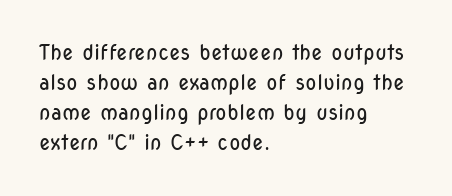
Q: Is the text bold? A: No.
Q: Is the text italic (slanted)? A: No, it is upright.
Q: Is the text underlined? A: No.
Q: How is the paragraph aligned? A: Left-aligned.
Q: Is the spacing between letters normal or unusually wide? A: Normal.
Q: Is the spacing between lines tight, normal or loose? A: Normal.
